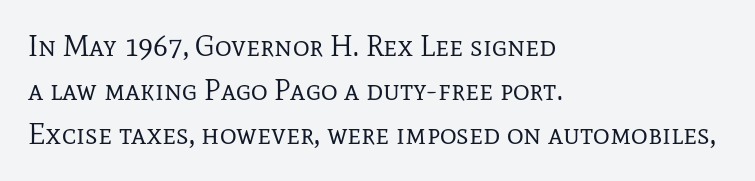
The space between consecutive lines is moderate. Summary of weight: not heavy and not bold. Notice how the passage keeps a crisp vertical edge on the left only. These lines are rendered in a variable-pitch font. Nobody touched the tracking dial on this one.
